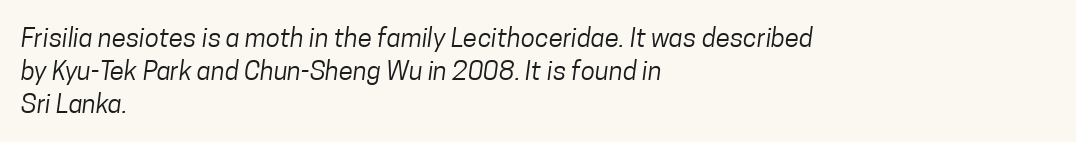
The image shows 26 px text type; set left-aligned, normal line spacing (1.27x), normal letter spacing, not underlined.
